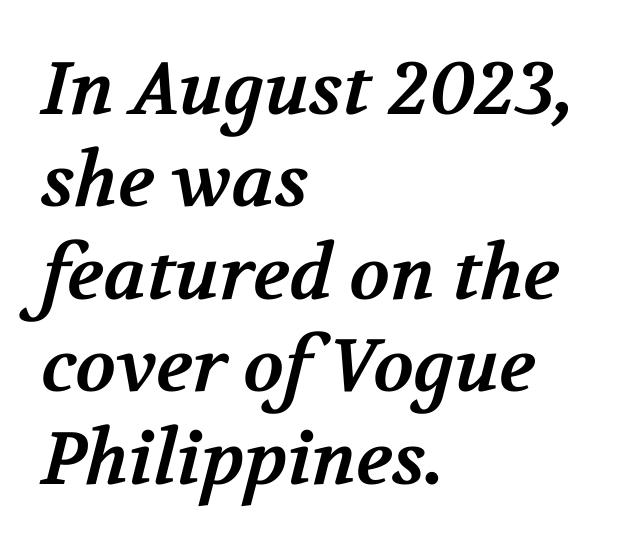
The image shows 74 px bold serif type; set left-aligned, normal line spacing (1.25x), normal letter spacing, not underlined; medium stroke contrast and a medium x-height.
